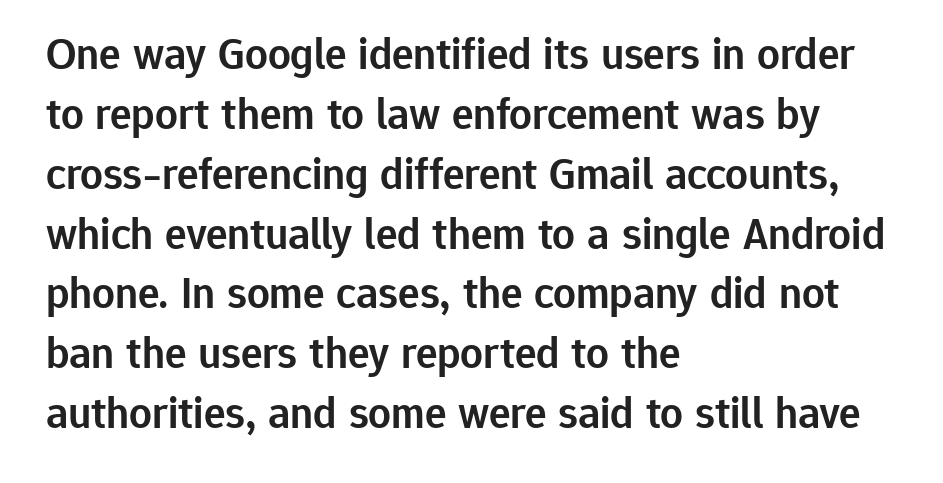
{"serif": "no", "italic": "no", "bold": "semi", "weight": "semibold", "width": "normal", "stroke_contrast": "low", "x_height": "medium", "monospaced": "no", "underline": "no", "align": "left", "line_spacing": "normal", "line_spacing_ratio": 1.33, "letter_spacing": "normal", "letter_spacing_em": 0.0, "glyph_px": 45}
